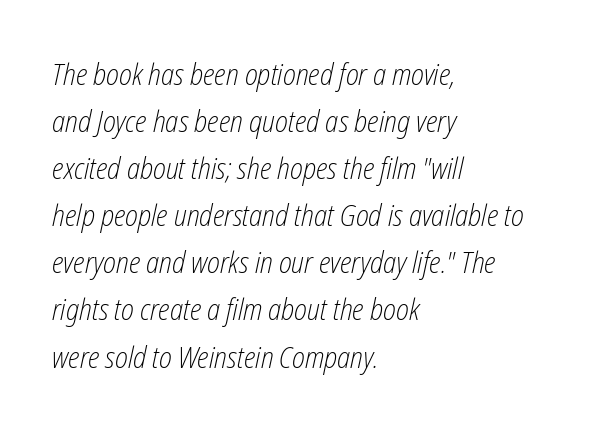
The rows are spaced the way most documents space them. Does extra space separate the letters? No, they use regular spacing. Slant detected: the letters are inclined. Beneath every word, the page is bare. No heavy texture on the line: the type isn't bold.
